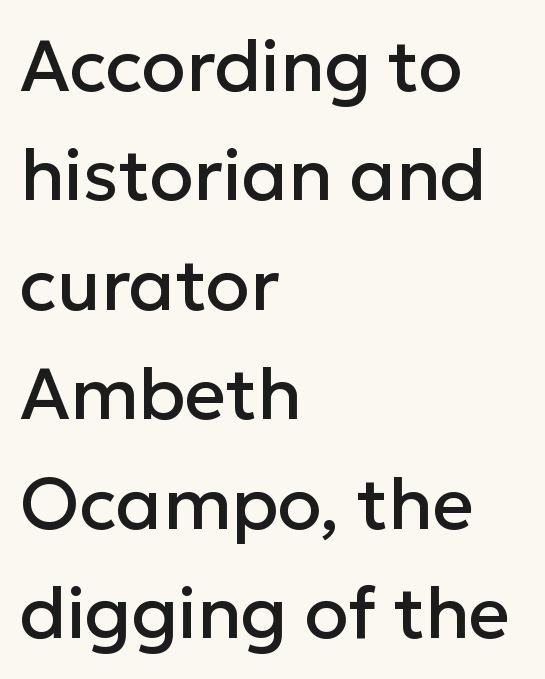
Q: Is the text italic (slanted)? A: No, it is upright.
Q: Is the typeface a serif or a sans-serif typeface? A: Sans-serif.
Q: Is the text underlined? A: No.
Q: How is the paragraph aligned? A: Left-aligned.
Q: Is the spacing between letters normal or unusually wide? A: Normal.
Q: Is the spacing between lines tight, normal or loose? A: Normal.
Q: Width (condensed, normal, or wide)? A: Normal.
Q: Stroke contrast? A: Low.
Q: x-height? A: Medium.
Q: Monospaced? A: No.
